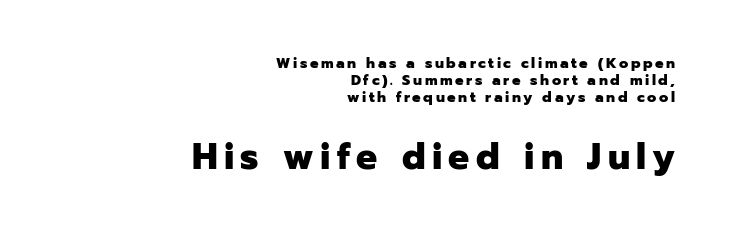
Q: Is the text bold? A: Yes.
Q: Is the text italic (slanted)? A: No, it is upright.
Q: Is the typeface a serif or a sans-serif typeface? A: Sans-serif.
Q: Is the text underlined? A: No.
Q: How is the paragraph aligned? A: Right-aligned.
Q: Is the spacing between lines tight, normal or loose? A: Tight.
Q: Which block of text is set in a larger size, the first (top) or the second (bottom)? A: The second (bottom) one.
Q: Width (condensed, normal, or wide)? A: Normal.
Q: Stroke contrast? A: Low.
Q: x-height? A: Medium.
Q: Monospaced? A: No.
